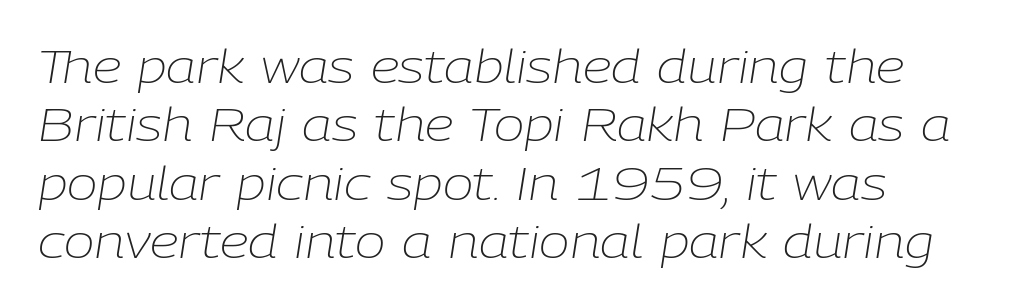
Spacing verdict: proportional, widths tailored to each character. Check under the words: just untouched page. Compared with a typical body face, this is equally light or lighter still. Nothing unusual about the tracking: characters are spaced as the font intends. The vertical gap from one line to the next is medium. Tall strokes in this sample are angled rather than plumb.
